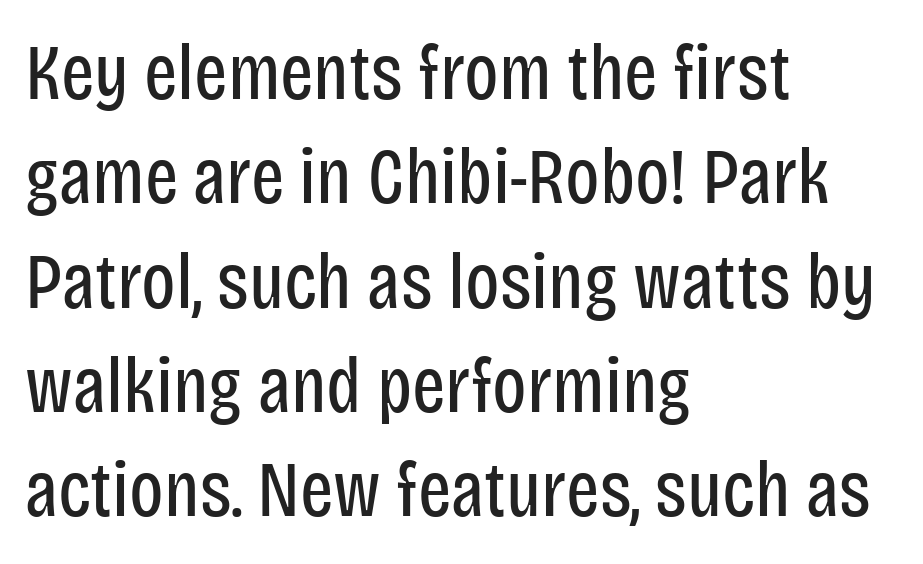
This rendering uses left alignment, leaving the right contour irregular. Do the characters align in a grid? No, the font is proportional. Observe the absence of serifs on each vertical stroke in this sample. No word sits above an underline.
